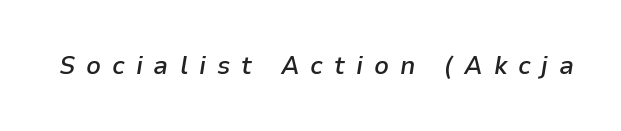
On the weight axis this lands at semibold, roughly 600. Is the type slanted? Yes — the strokes lean at a clear angle. Decoration check: the copy has no underline. The letterforms stand isolated, each surrounded by extra space.
